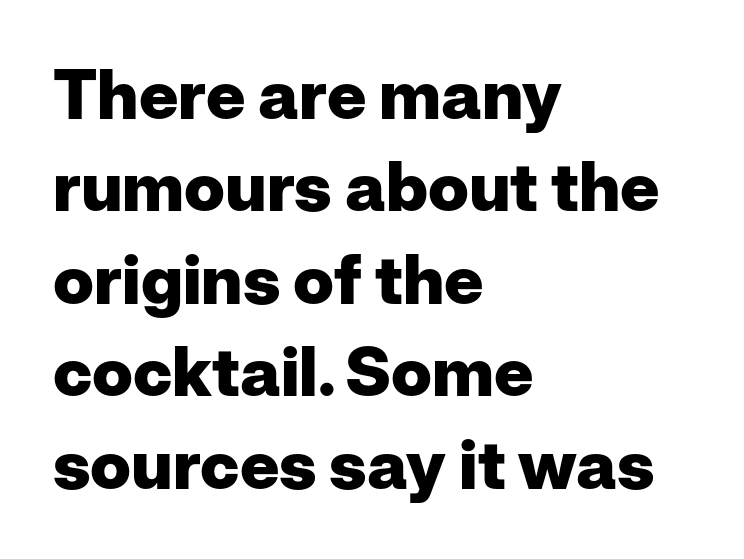
In CSS terms this would be text-align: left. The line-height multiplier appears to be the usual default. Typesetter's note: full bold, strokes at maximum text heaviness. Observe the ordinary spacing: letters are neighbours, not strangers. The glyphs are unaccompanied by any horizontal stroke below them.
